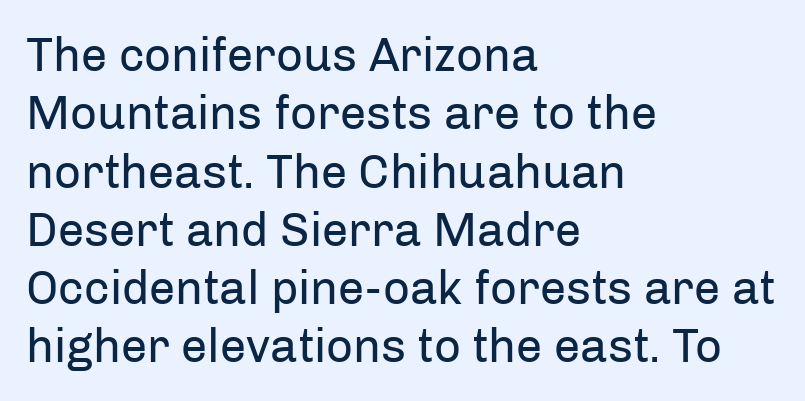
The typography opts for an upright posture over an oblique one. Clear beneath every line of the passage. Stroke mass is kept to a normal reading level or below. Letter spacing: default.
